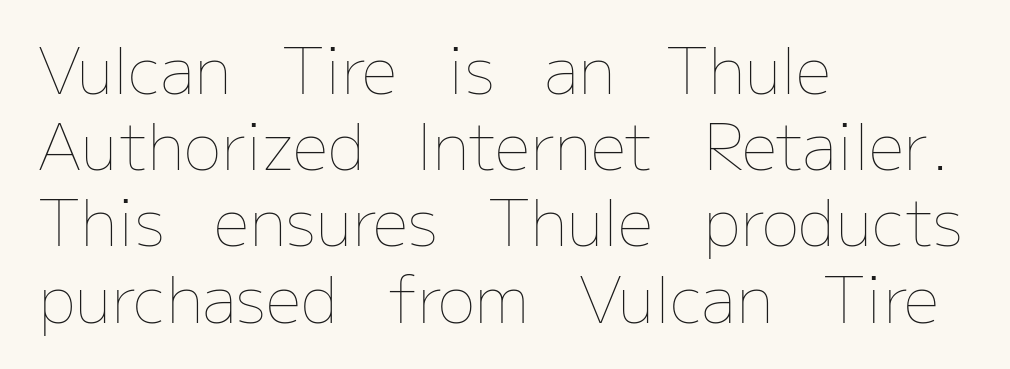
The image shows 63 px thin type, upright; set left-aligned, line spacing 1.21x, normal letter spacing, not underlined; low stroke contrast and a medium x-height.
